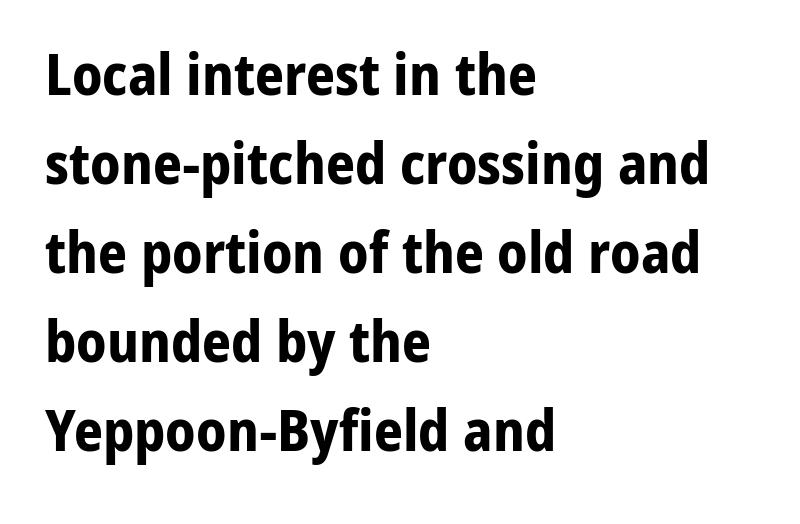
Q: Is the text bold? A: Yes.
Q: Is the text italic (slanted)? A: No, it is upright.
Q: Is the typeface a serif or a sans-serif typeface? A: Sans-serif.
Q: Is the text underlined? A: No.
Q: How is the paragraph aligned? A: Left-aligned.
Q: Is the spacing between letters normal or unusually wide? A: Normal.
Q: Is the spacing between lines tight, normal or loose? A: Normal.
Q: Width (condensed, normal, or wide)? A: Normal.
Q: Stroke contrast? A: Low.
Q: x-height? A: Medium.
Q: Monospaced? A: No.
